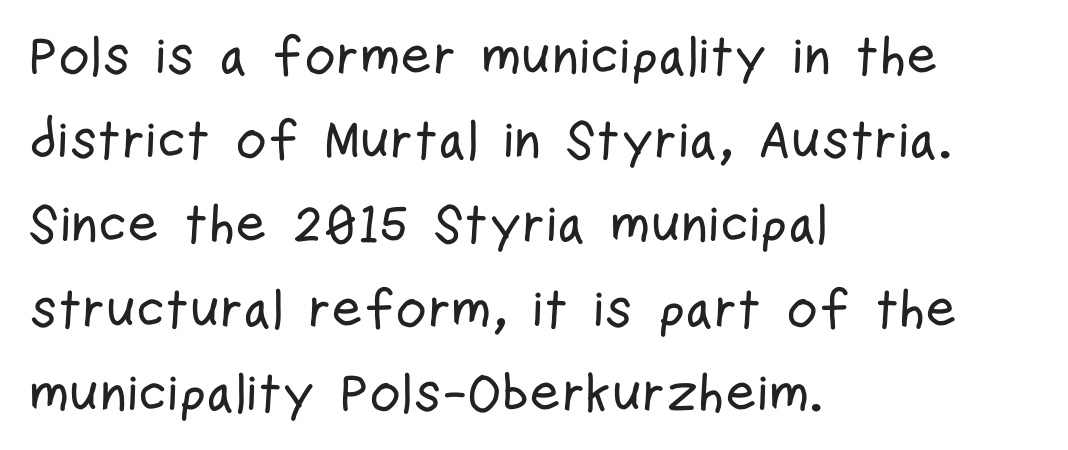
The image shows 54 px condensed sans-serif type, upright; set left-aligned, normal line spacing (1.56x), normal letter spacing, not underlined; low stroke contrast and a medium x-height.
